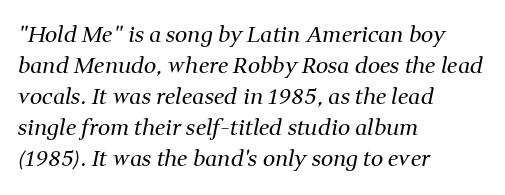
Reading down the column, the eye jumps a familiar distance to each next line. Default kerning and tracking; the words read as compact shapes. All the whitespace from short lines collects on the right. The area under the type is left untouched. Notice how the stems are inclined rather than vertical — that's the hallmark of italics. This is not heavy type; no bold has been used.
